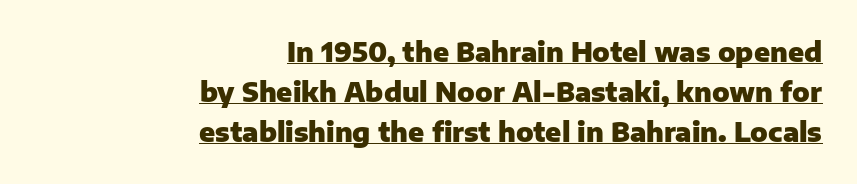
Q: Is the text bold? A: Yes.
Q: Is the text italic (slanted)? A: No, it is upright.
Q: Is the text underlined? A: Yes.
Q: How is the paragraph aligned? A: Right-aligned.
Q: Is the spacing between letters normal or unusually wide? A: Normal.
Q: Is the spacing between lines tight, normal or loose? A: Normal.
